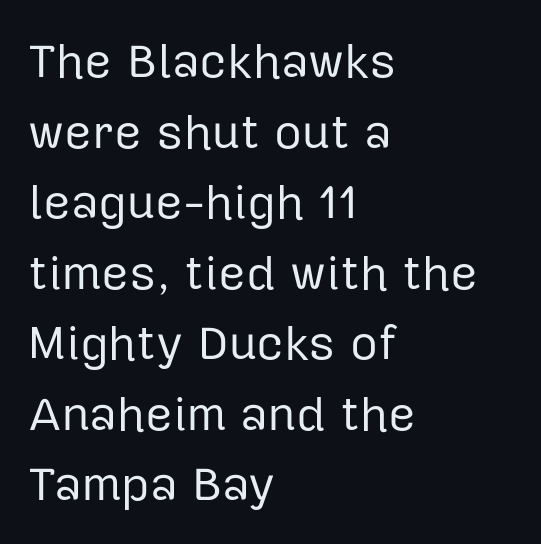
Q: Is the text bold? A: No.
Q: Is the text italic (slanted)? A: No, it is upright.
Q: Is the typeface a serif or a sans-serif typeface? A: Sans-serif.
Q: Is the text underlined? A: No.
Q: How is the paragraph aligned? A: Left-aligned.
Q: Is the spacing between letters normal or unusually wide? A: Normal.
Q: Is the spacing between lines tight, normal or loose? A: Normal.
Q: Width (condensed, normal, or wide)? A: Normal.
Q: Stroke contrast? A: Low.
Q: x-height? A: Medium.
Q: Monospaced? A: No.
